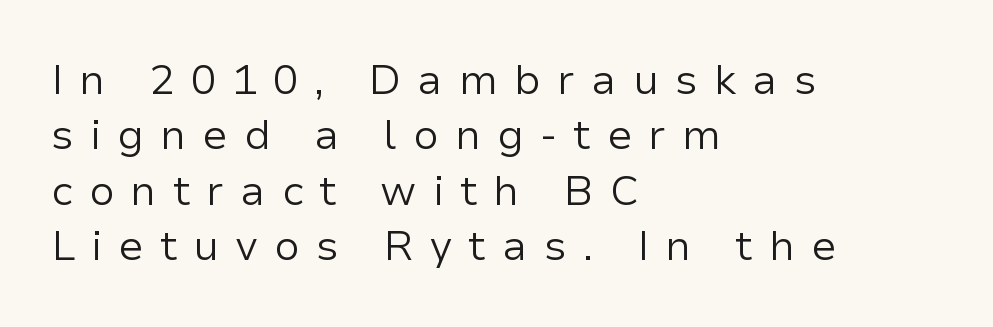
Q: Is the text bold? A: No.
Q: Is the text italic (slanted)? A: No, it is upright.
Q: Is the typeface a serif or a sans-serif typeface? A: Sans-serif.
Q: Is the text underlined? A: No.
Q: How is the paragraph aligned? A: Left-aligned.
Q: Is the spacing between letters normal or unusually wide? A: Unusually wide.
Q: Is the spacing between lines tight, normal or loose? A: Normal.
Q: Width (condensed, normal, or wide)? A: Normal.
Q: Stroke contrast? A: Low.
Q: x-height? A: Medium.
Q: Monospaced? A: No.
